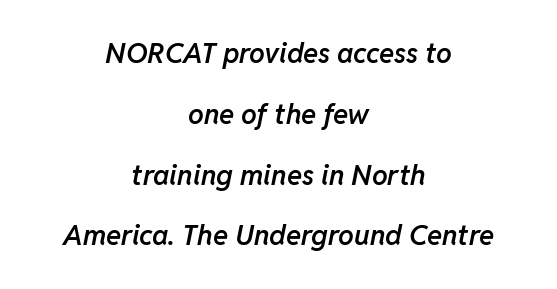
Q: Is the text bold? A: Semi-bold.
Q: Is the text italic (slanted)? A: Yes, it leans right by about 11 degrees.
Q: Is the text underlined? A: No.
Q: How is the paragraph aligned? A: Centered.
Q: Is the spacing between letters normal or unusually wide? A: Normal.
Q: Is the spacing between lines tight, normal or loose? A: Loose.
Q: Width (condensed, normal, or wide)? A: Normal.
Q: Stroke contrast? A: Low.
Q: x-height? A: Medium.
Q: Monospaced? A: No.
